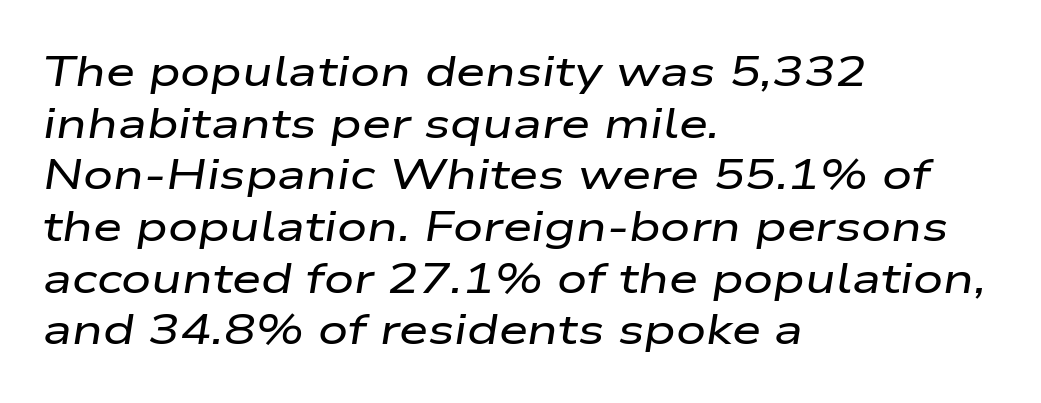
{"italic": "yes", "lean": "right", "slant_degrees": 9, "width": "wide", "stroke_contrast": "low", "x_height": "medium", "monospaced": "no", "underline": "no", "align": "left", "line_spacing_ratio": 1.23, "letter_spacing": "normal", "letter_spacing_em": 0.0, "glyph_px": 42}
